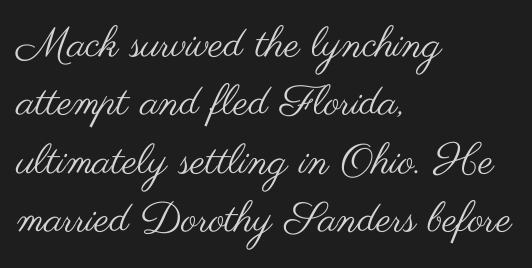
Rule under the text: the space is simply empty. No heavy texture on the line: the type isn't bold. If you drew a ruler down the left edge, every line would touch it.
